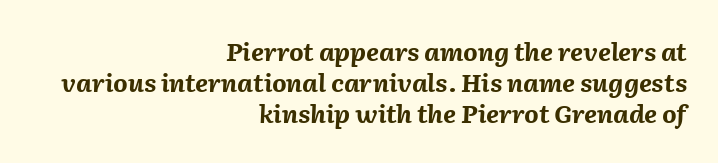
Q: Is the text bold? A: Yes.
Q: Is the text italic (slanted)? A: Yes, it leans right by about 2 degrees.
Q: Is the text underlined? A: No.
Q: How is the paragraph aligned? A: Right-aligned.
Q: Is the spacing between letters normal or unusually wide? A: Normal.
Q: Is the spacing between lines tight, normal or loose? A: Normal.
